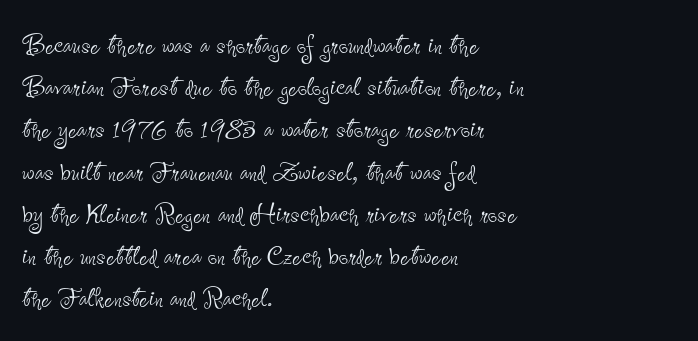
The lines in this sample share a left origin and differ only in where they stop. This sample has the flowing, uneven cadence of proportional lettering. This sample uses plain, unmodified letter spacing.
